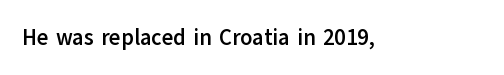
The image shows 22 px bold type, upright; set normal letter spacing, not underlined.
